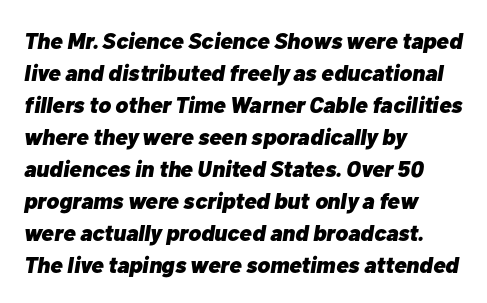
{"italic": "yes", "lean": "right", "slant_degrees": 10, "bold": "yes", "underline": "no", "align": "left", "line_spacing": "normal", "line_spacing_ratio": 1.39, "letter_spacing": "normal", "letter_spacing_em": 0.0, "glyph_px": 23}
